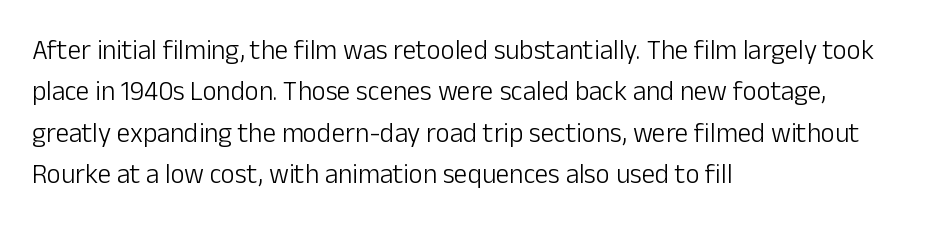
{"italic": "no", "bold": "no", "underline": "no", "align": "left", "line_spacing": "normal", "line_spacing_ratio": 1.53, "letter_spacing": "normal", "letter_spacing_em": 0.0, "glyph_px": 27}
